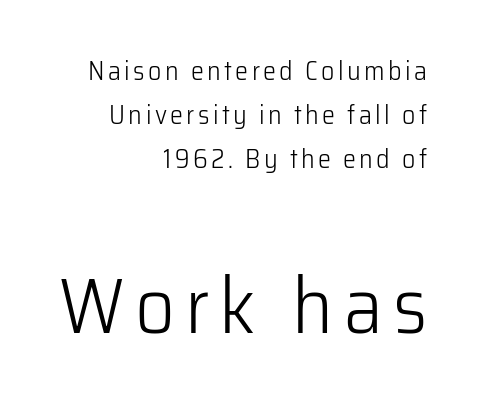
The image shows 78 px light sans-serif type, upright; set right-aligned, normal line spacing (1.69x), not underlined; the second (bottom) block is 3.0x larger; low stroke contrast and a medium x-height.
